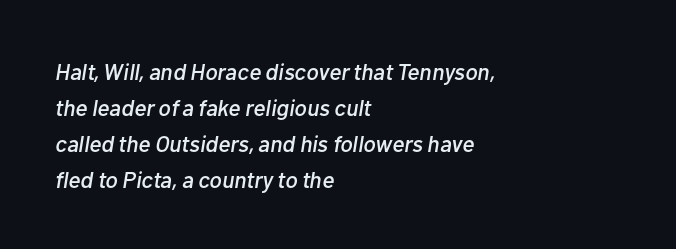
Q: Is the text italic (slanted)? A: Yes, it leans right by about 10 degrees.
Q: Is the text underlined? A: No.
Q: How is the paragraph aligned? A: Left-aligned.
Q: Is the spacing between letters normal or unusually wide? A: Normal.
Q: Is the spacing between lines tight, normal or loose? A: Normal.
